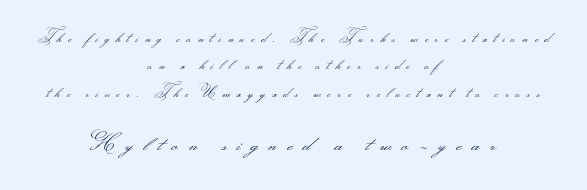
{"bold": "no", "underline": "no", "align": "center", "line_spacing": "loose", "line_spacing_ratio": 1.95, "letter_spacing": "wide", "letter_spacing_em": 0.46, "larger_block": "second", "size_ratio": 1.57, "glyph_px": 22}
